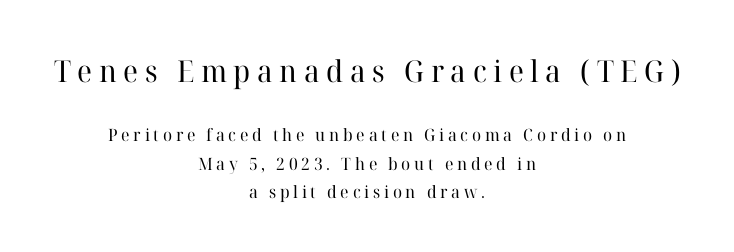
The image shows 30 px regular-weight serif type, upright; set centered, normal line spacing (1.65x), unusually wide letter spacing (+0.22 em), not underlined; the first (top) block is 1.76x larger; high stroke contrast and a medium x-height.
